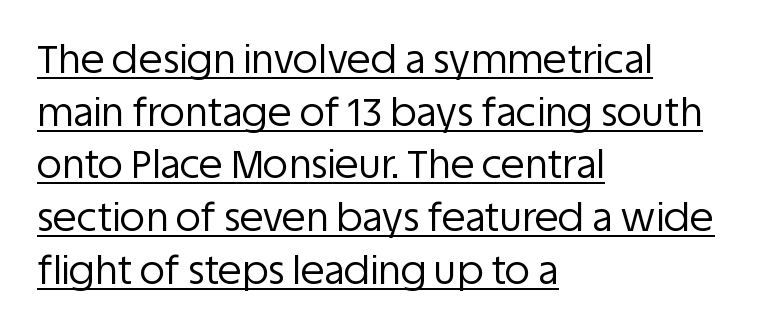
The image shows 39 px regular-weight sans-serif type, upright; set left-aligned, normal line spacing (1.35x), normal letter spacing, underlined; low stroke contrast and a large x-height.
